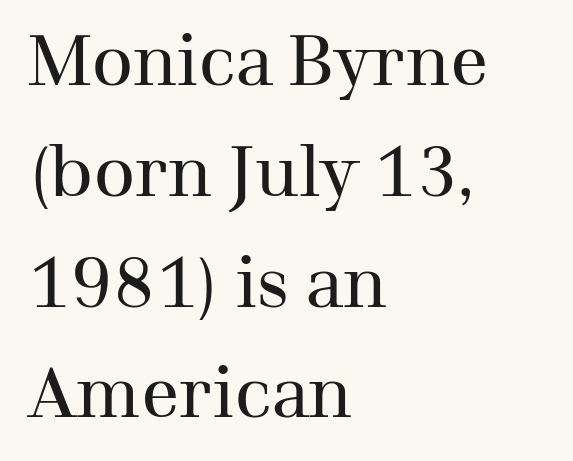
The image shows 71 px regular-weight serif type, upright; set left-aligned, normal line spacing (1.56x), normal letter spacing, not underlined; medium stroke contrast and a medium x-height.
